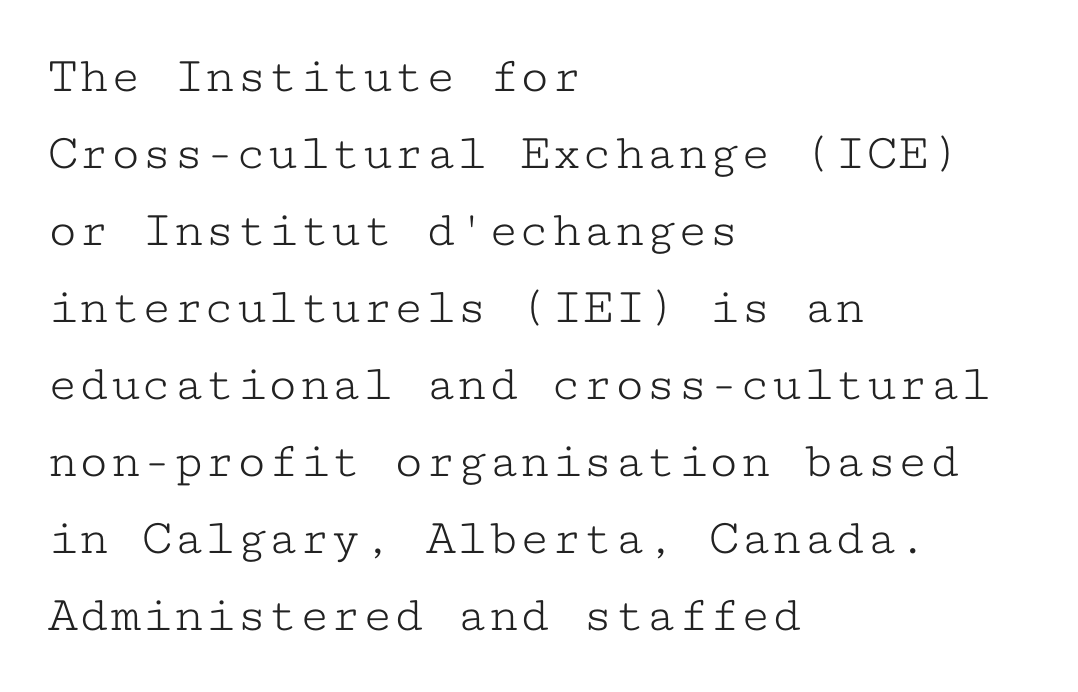
Q: Is the text bold? A: No.
Q: Is the text italic (slanted)? A: No, it is upright.
Q: Is the typeface a serif or a sans-serif typeface? A: Serif.
Q: Is the text underlined? A: No.
Q: How is the paragraph aligned? A: Left-aligned.
Q: Is the spacing between letters normal or unusually wide? A: Normal.
Q: Is the spacing between lines tight, normal or loose? A: Normal.
Q: Width (condensed, normal, or wide)? A: Wide.
Q: Stroke contrast? A: Low.
Q: x-height? A: Medium.
Q: Monospaced? A: Yes.
